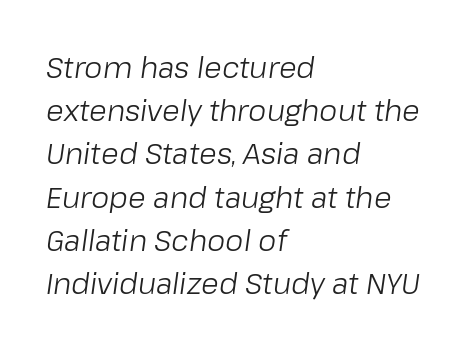
The image shows 29 px light type, italic (leaning right); set left-aligned, normal line spacing (1.49x), normal letter spacing, not underlined; low stroke contrast and a medium x-height.
